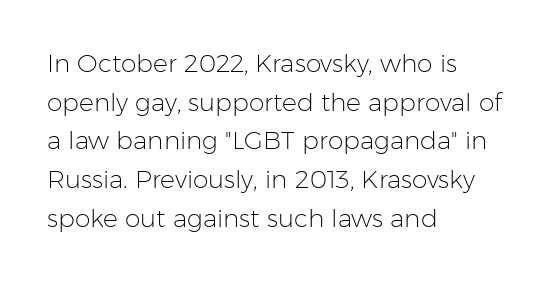
Notice how descenders clear the ascenders below comfortably — that's standard leading. Posture: vertical. Letter spacing: default. This rendering uses left alignment, leaving the right contour irregular.
